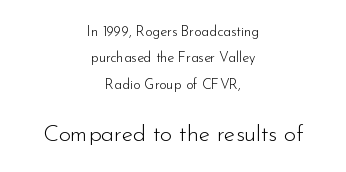
The image shows 23 px text type, upright; set centered, line spacing 1.89x, normal letter spacing, not underlined; the second (bottom) block is 1.64x larger.
